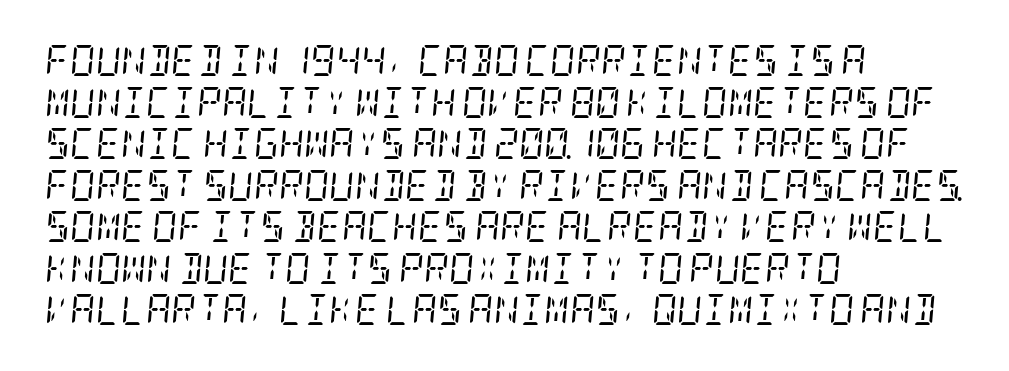
The image shows 31 px regular-weight, condensed serif type, italic (leaning right); set left-aligned, normal line spacing (1.34x), normal letter spacing, not underlined; low stroke contrast and a large x-height.
